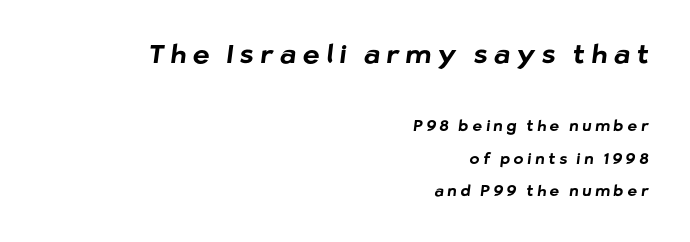
{"bold": "yes", "underline": "no", "align": "right", "line_spacing": "loose", "line_spacing_ratio": 2.17, "letter_spacing": "wide", "letter_spacing_em": 0.26, "larger_block": "first", "size_ratio": 1.73, "glyph_px": 26}
